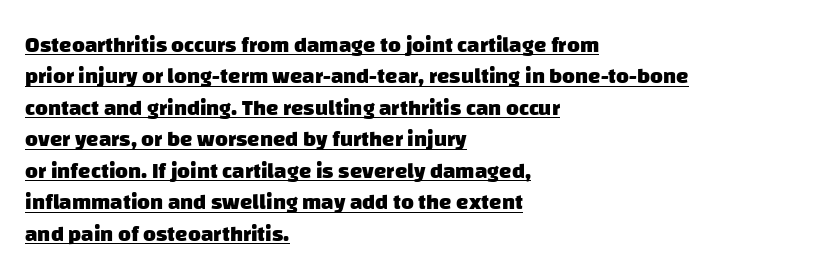
The image shows 22 px bold type; set left-aligned, normal line spacing (1.43x), normal letter spacing, underlined.
